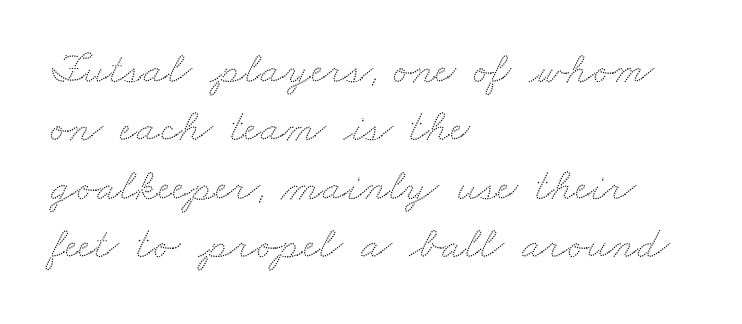
{"width": "wide", "stroke_contrast": "low", "x_height": "small", "monospaced": "no", "underline": "no", "align": "left", "line_spacing": "normal", "line_spacing_ratio": 1.3, "letter_spacing": "normal", "letter_spacing_em": 0.0, "glyph_px": 45}
